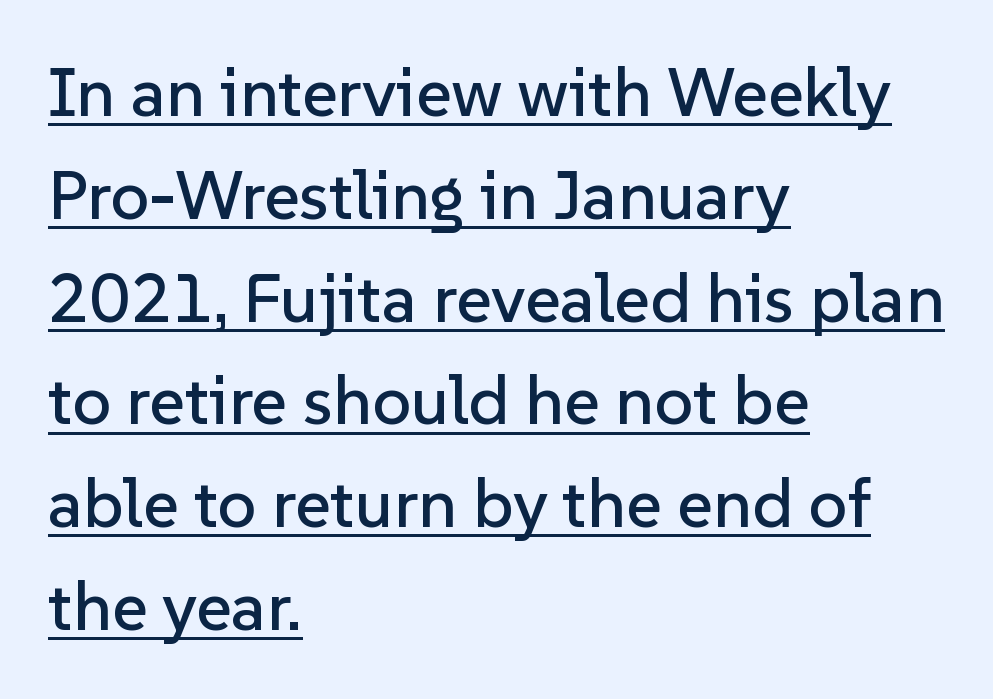
Spacing between characters is what you'd get straight out of the box. The passage shown is typeset with a sans-serif family. When letters stand straight like this, we call the style roman or upright. The leading is moderate, giving the passage an even texture. Is the block centered? No — it sits flush against the left margin.
